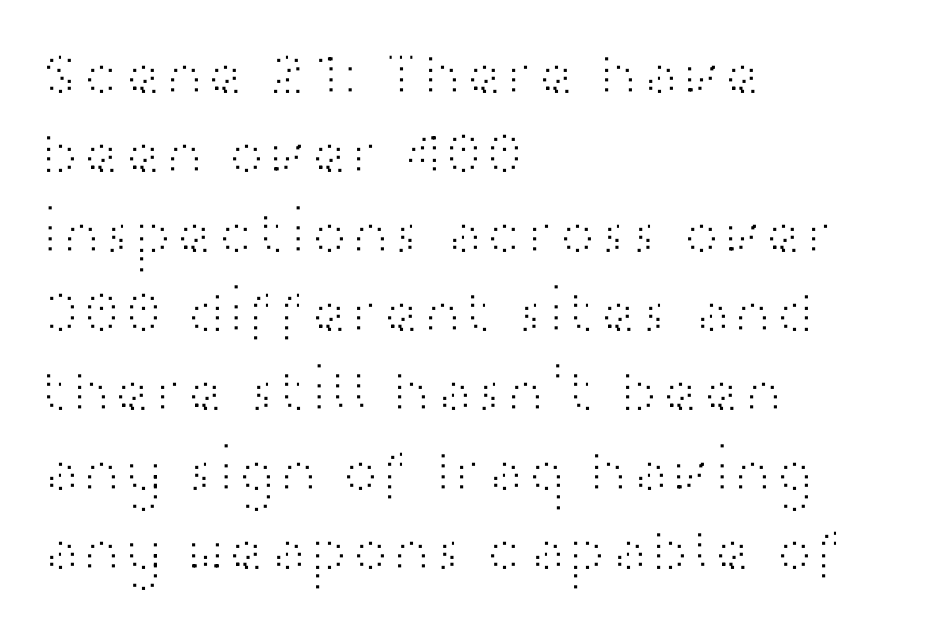
{"serif": "no", "italic": "no", "bold": "no", "weight": "light", "width": "wide", "stroke_contrast": "high", "x_height": "medium", "monospaced": "no", "underline": "no", "align": "left", "line_spacing": "normal", "line_spacing_ratio": 1.28, "letter_spacing": "normal", "letter_spacing_em": 0.0, "glyph_px": 62}
